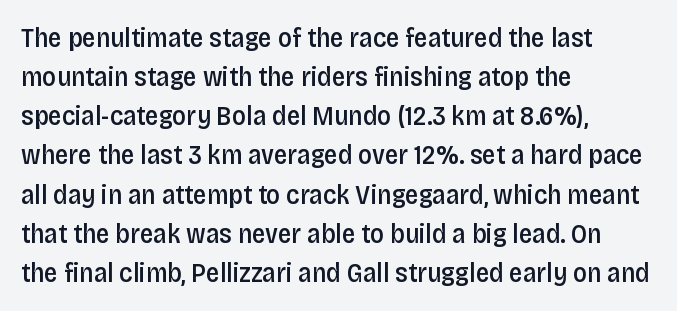
Q: Is the text bold? A: Semi-bold.
Q: Is the text italic (slanted)? A: No, it is upright.
Q: Is the text underlined? A: No.
Q: How is the paragraph aligned? A: Left-aligned.
Q: Is the spacing between letters normal or unusually wide? A: Normal.
Q: Is the spacing between lines tight, normal or loose? A: Normal.
